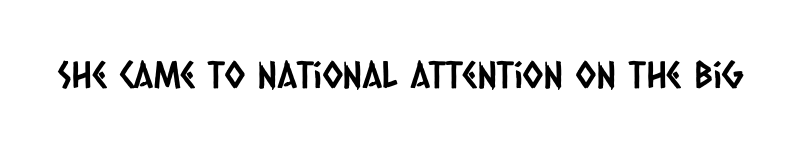
Q: Is the typeface a serif or a sans-serif typeface? A: Sans-serif.
Q: Is the text underlined? A: No.
Q: Is the spacing between letters normal or unusually wide? A: Normal.
Q: Width (condensed, normal, or wide)? A: Condensed.
Q: Stroke contrast? A: Low.
Q: x-height? A: Large.
Q: Monospaced? A: No.
